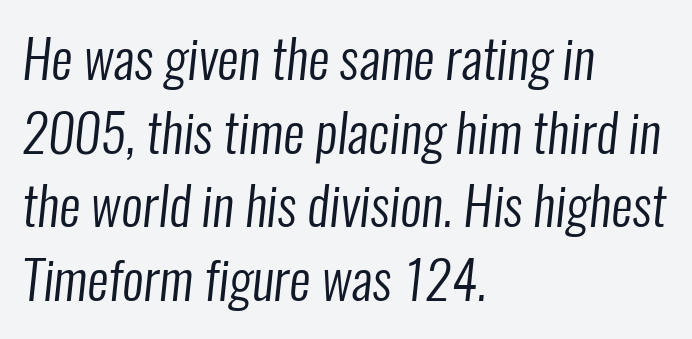
The image shows 53 px regular-weight, condensed sans-serif type; set left-aligned, normal line spacing (1.39x), normal letter spacing, not underlined; low stroke contrast and a medium x-height.
